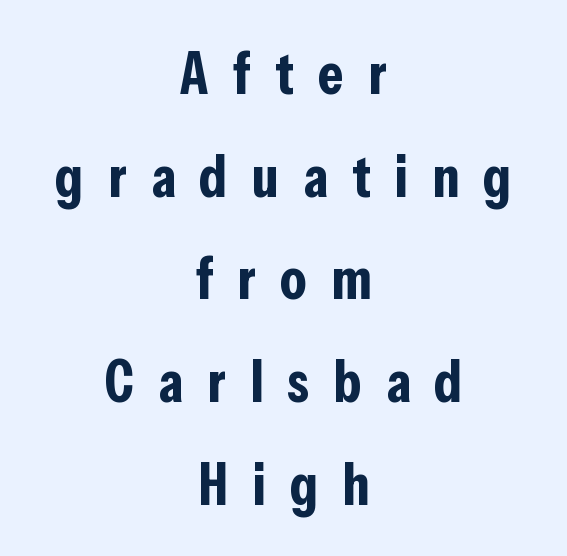
Its strokes are broad and dark, the hallmark of bold type. Tracking here is generous; glyphs stand well apart from one another. Layout note: lines centered. Note the varied advance widths — an 'i' is clearly narrower than an 'm'. Grotesque or geometric, the face here clearly has no serifs.
